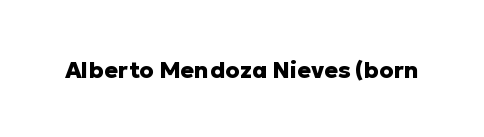
{"italic": "no", "bold": "yes", "underline": "no", "letter_spacing": "normal", "letter_spacing_em": 0.0, "glyph_px": 23}
